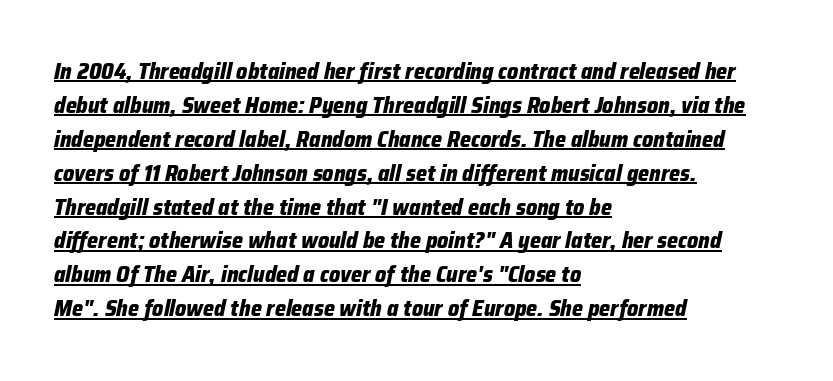
{"italic": "yes", "lean": "right", "slant_degrees": 12, "bold": "yes", "underline": "yes", "align": "left", "line_spacing": "normal", "line_spacing_ratio": 1.54, "letter_spacing": "normal", "letter_spacing_em": 0.0, "glyph_px": 22}
